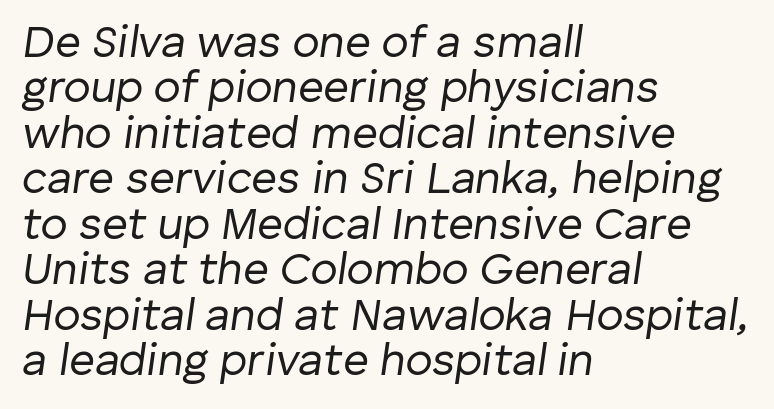
Horizontally, the lines are justified to the leading edge only. The gaps between neighbouring characters are ordinary and unremarkable. Character widths vary here, with narrow letters taking less room than wide ones. The face looks like a standard text weight, possibly lighter. Only glyphs here, with clear space below each row.
